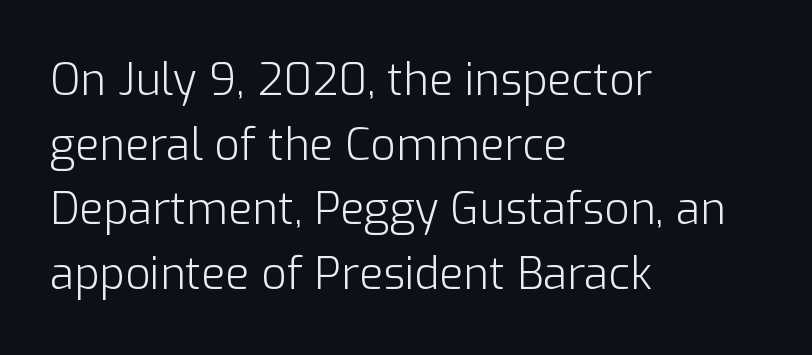
{"serif": "no", "italic": "no", "bold": "no", "weight": "light", "width": "normal", "stroke_contrast": "low", "x_height": "medium", "monospaced": "no", "underline": "no", "align": "left", "line_spacing": "normal", "line_spacing_ratio": 1.47, "letter_spacing": "normal", "letter_spacing_em": 0.0, "glyph_px": 44}
